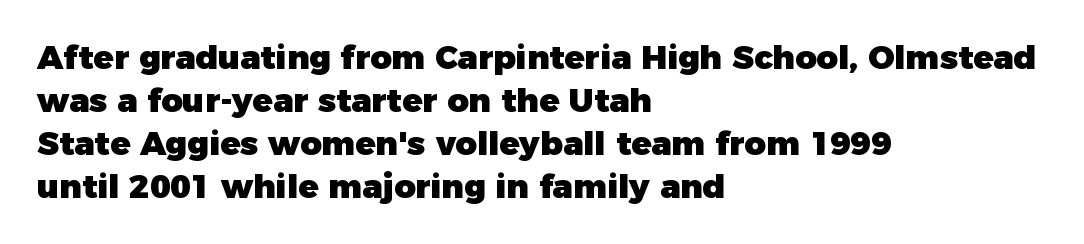
The image shows 33 px heavy sans-serif type, upright; set left-aligned, normal line spacing (1.3x), normal letter spacing, not underlined; low stroke contrast and a medium x-height.
